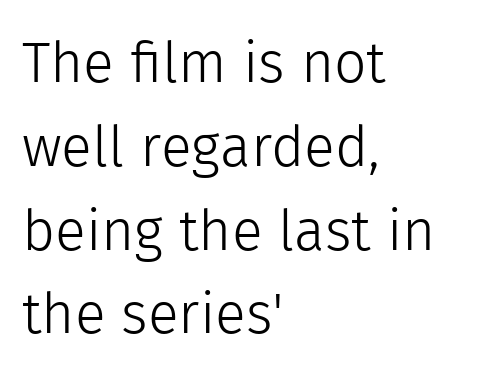
{"serif": "no", "italic": "no", "bold": "no", "weight": "light", "width": "normal", "x_height": "medium", "monospaced": "no", "underline": "no", "align": "left", "line_spacing": "normal", "line_spacing_ratio": 1.47, "letter_spacing": "normal", "letter_spacing_em": 0.0, "glyph_px": 57}
